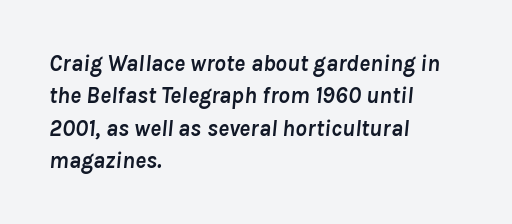
Q: Is the text bold? A: Yes.
Q: Is the text italic (slanted)? A: Yes, it leans right by about 8 degrees.
Q: Is the text underlined? A: No.
Q: How is the paragraph aligned? A: Left-aligned.
Q: Is the spacing between letters normal or unusually wide? A: Normal.
Q: Is the spacing between lines tight, normal or loose? A: Normal.
